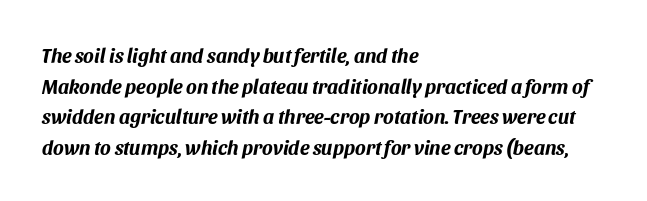
{"italic": "yes", "lean": "right", "slant_degrees": 11, "bold": "yes", "underline": "no", "align": "left", "line_spacing": "normal", "line_spacing_ratio": 1.53, "letter_spacing": "normal", "letter_spacing_em": 0.0, "glyph_px": 20}
